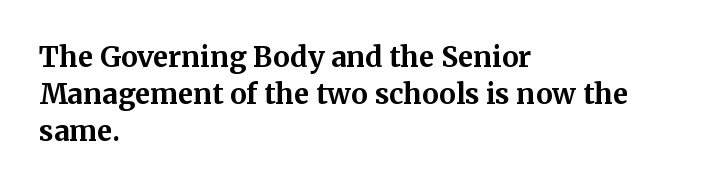
The image shows 28 px bold serif type, upright; set left-aligned, normal line spacing (1.32x), normal letter spacing, not underlined; medium stroke contrast and a medium x-height.
